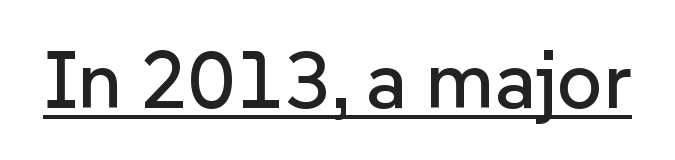
The image shows 80 px sans-serif type, upright; set normal letter spacing, underlined; low stroke contrast and a medium x-height.
